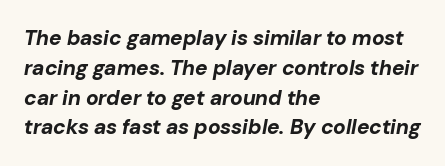
Q: Is the text bold? A: Yes.
Q: Is the text italic (slanted)? A: Yes, it leans right by about 10 degrees.
Q: Is the text underlined? A: No.
Q: How is the paragraph aligned? A: Left-aligned.
Q: Is the spacing between letters normal or unusually wide? A: Normal.
Q: Is the spacing between lines tight, normal or loose? A: Normal.
